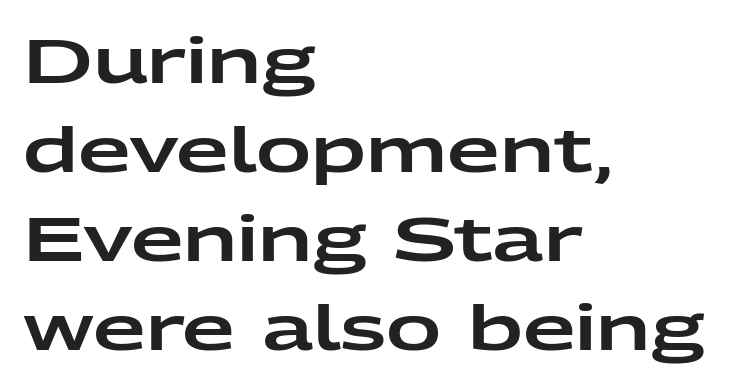
{"serif": "no", "italic": "no", "width": "wide", "stroke_contrast": "low", "x_height": "medium", "monospaced": "no", "underline": "no", "align": "left", "line_spacing": "normal", "line_spacing_ratio": 1.46, "letter_spacing": "normal", "letter_spacing_em": 0.0, "glyph_px": 61}
